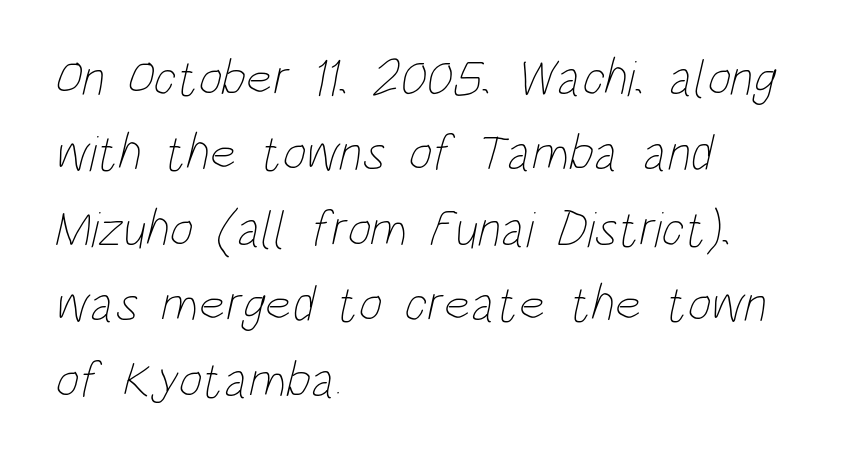
Q: Is the text bold? A: No.
Q: Is the text underlined? A: No.
Q: How is the paragraph aligned? A: Left-aligned.
Q: Is the spacing between letters normal or unusually wide? A: Normal.
Q: Is the spacing between lines tight, normal or loose? A: Normal.
Q: Width (condensed, normal, or wide)? A: Condensed.
Q: Stroke contrast? A: Low.
Q: x-height? A: Large.
Q: Monospaced? A: No.
